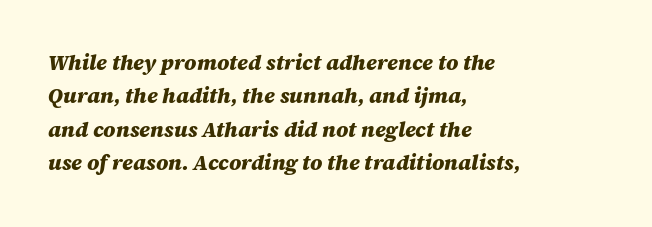
{"italic": "yes", "lean": "right", "slant_degrees": 12, "bold": "yes", "underline": "no", "align": "left", "line_spacing": "normal", "line_spacing_ratio": 1.59, "letter_spacing": "normal", "letter_spacing_em": 0.0, "glyph_px": 21}
